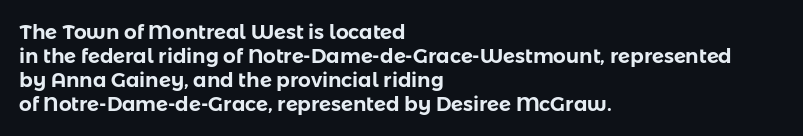
Does the lettering tilt? It doesn't — this is upright. The lines are quadded left. Unmarked baselines from the first word to the last. Characters follow at the spacing the type designer built in.
